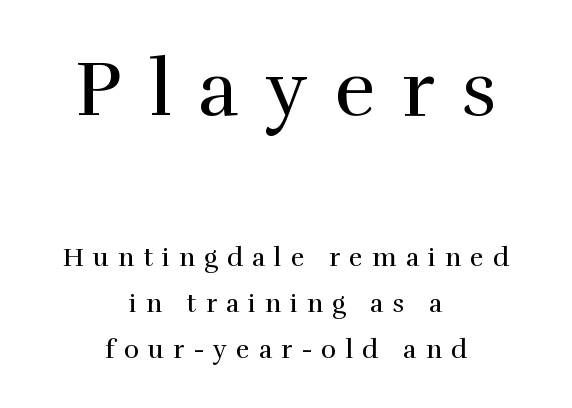
The image shows 78 px regular-weight serif type, upright; set centered, line spacing 1.77x, unusually wide letter spacing (+0.35 em), not underlined; the first (top) block is 3.0x larger; high stroke contrast and a medium x-height.
